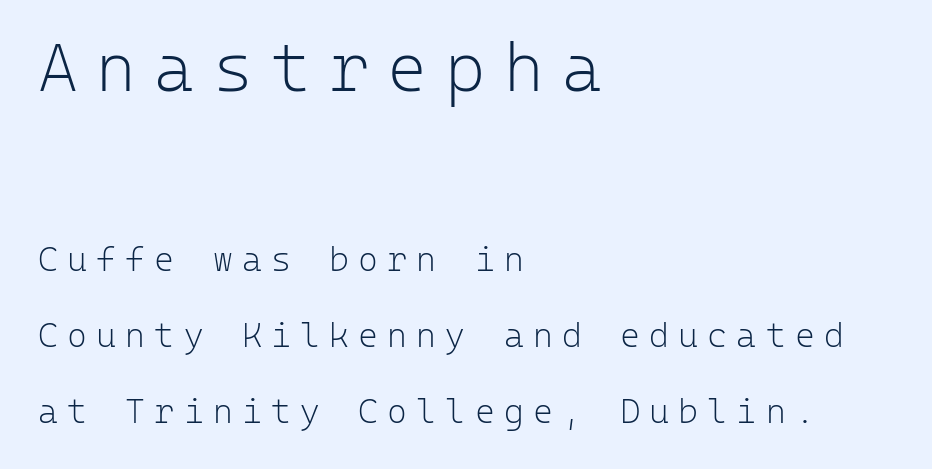
{"serif": "no", "italic": "no", "bold": "no", "weight": "light", "width": "normal", "stroke_contrast": "low", "x_height": "medium", "monospaced": "yes", "underline": "no", "align": "left", "line_spacing": "loose", "line_spacing_ratio": 2.23, "letter_spacing": "wide", "letter_spacing_em": 0.27, "larger_block": "first", "size_ratio": 2.0, "glyph_px": 68}
